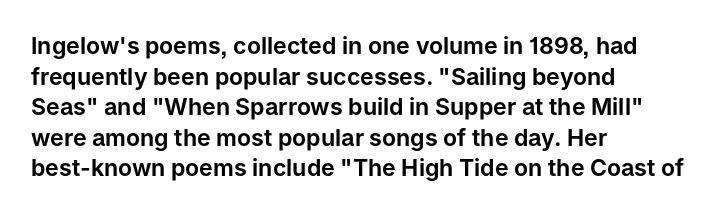
{"italic": "no", "underline": "no", "align": "left", "line_spacing": "normal", "line_spacing_ratio": 1.33, "letter_spacing": "normal", "letter_spacing_em": 0.0, "glyph_px": 23}
